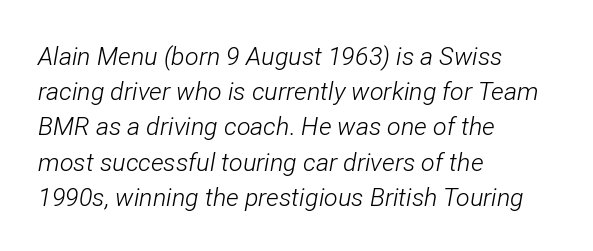
The image shows 25 px text type, italic (leaning right); set left-aligned, normal line spacing (1.41x), normal letter spacing, not underlined.
